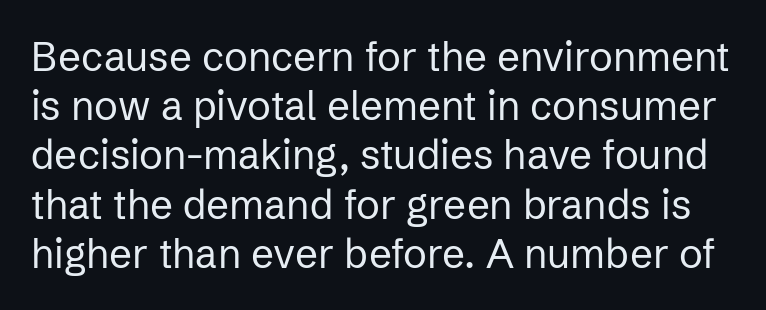
{"serif": "no", "italic": "no", "bold": "no", "weight": "regular", "width": "normal", "stroke_contrast": "low", "x_height": "medium", "monospaced": "no", "underline": "no", "line_spacing_ratio": 1.23, "letter_spacing": "normal", "letter_spacing_em": 0.0, "glyph_px": 40}
